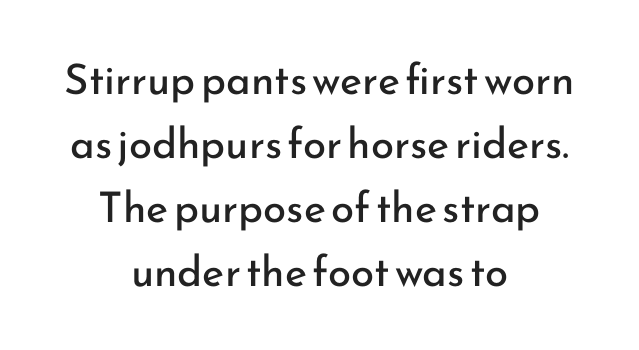
The image shows 42 px regular-weight sans-serif type, upright; set centered, normal line spacing (1.52x), normal letter spacing, not underlined; low stroke contrast and a small x-height.
